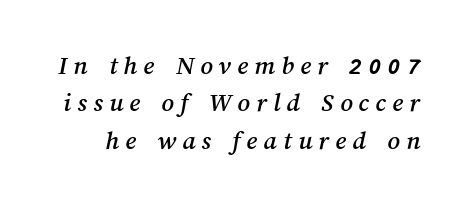
Q: Is the text underlined? A: No.
Q: Is the spacing between letters normal or unusually wide? A: Unusually wide.
Q: Is the spacing between lines tight, normal or loose? A: Normal.
